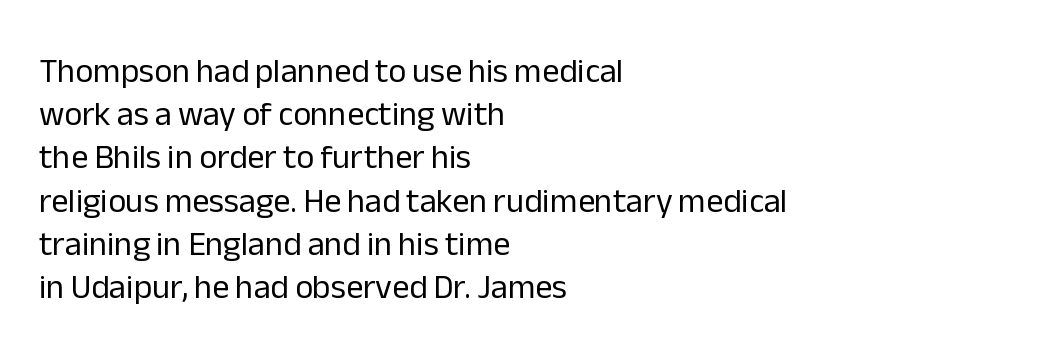
{"serif": "no", "italic": "no", "bold": "no", "weight": "regular", "width": "normal", "stroke_contrast": "low", "x_height": "medium", "monospaced": "no", "underline": "no", "align": "left", "line_spacing": "normal", "line_spacing_ratio": 1.27, "letter_spacing": "normal", "letter_spacing_em": 0.0, "glyph_px": 34}
